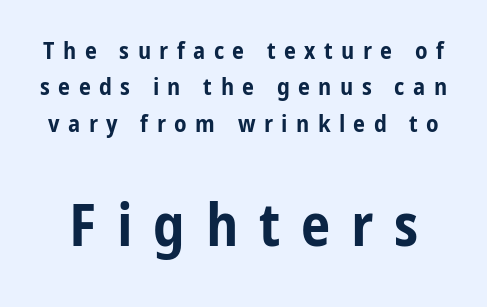
The image shows 59 px bold, condensed sans-serif type, upright; set normal line spacing (1.52x), unusually wide letter spacing (+0.35 em), not underlined; the second (bottom) block is 2.46x larger; low stroke contrast and a medium x-height.
